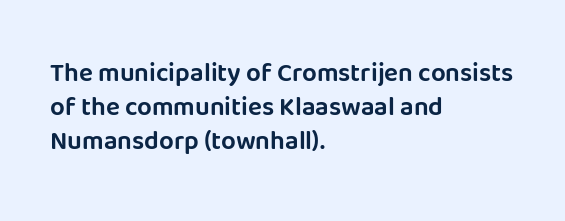
{"italic": "no", "underline": "no", "align": "left", "line_spacing": "normal", "line_spacing_ratio": 1.3, "letter_spacing": "normal", "letter_spacing_em": 0.0, "glyph_px": 26}
